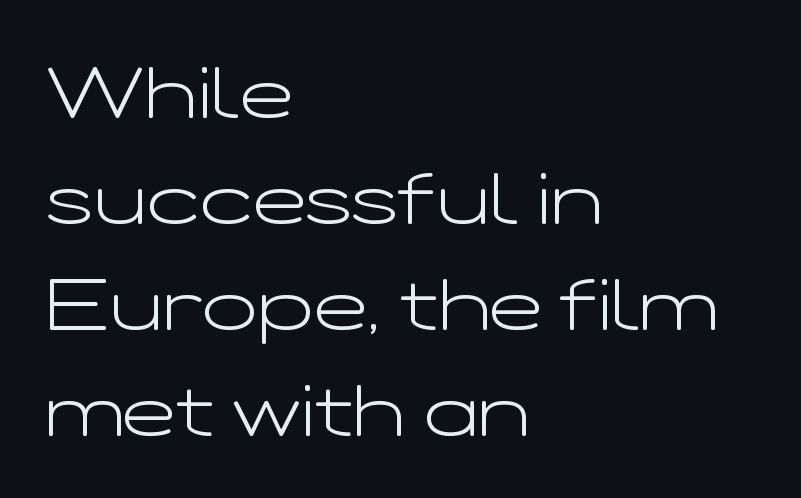
Q: Is the text bold? A: No.
Q: Is the text italic (slanted)? A: No, it is upright.
Q: Is the typeface a serif or a sans-serif typeface? A: Sans-serif.
Q: Is the text underlined? A: No.
Q: How is the paragraph aligned? A: Left-aligned.
Q: Is the spacing between letters normal or unusually wide? A: Normal.
Q: Is the spacing between lines tight, normal or loose? A: Normal.
Q: Width (condensed, normal, or wide)? A: Wide.
Q: Stroke contrast? A: Low.
Q: x-height? A: Medium.
Q: Monospaced? A: No.
